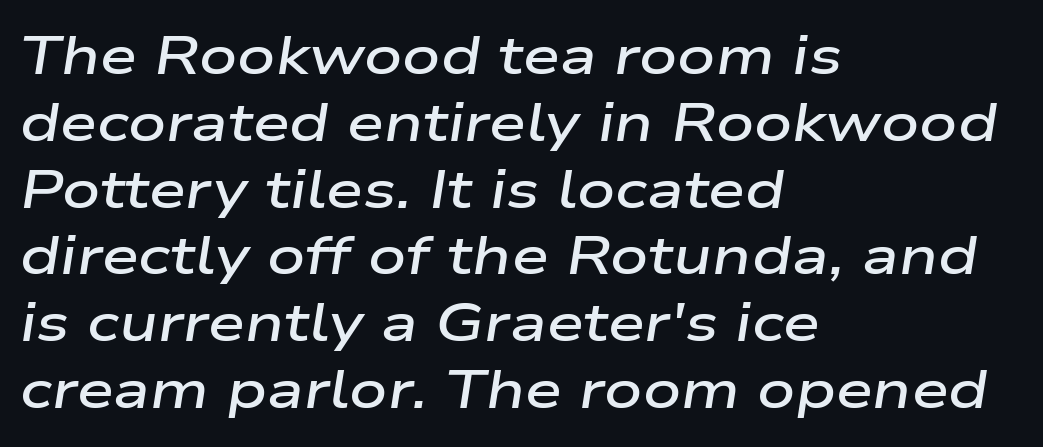
{"italic": "yes", "lean": "right", "slant_degrees": 9, "bold": "semi", "weight": "semibold", "width": "wide", "stroke_contrast": "low", "x_height": "medium", "monospaced": "no", "underline": "no", "align": "left", "line_spacing": "normal", "line_spacing_ratio": 1.26, "letter_spacing": "normal", "letter_spacing_em": 0.0, "glyph_px": 53}
